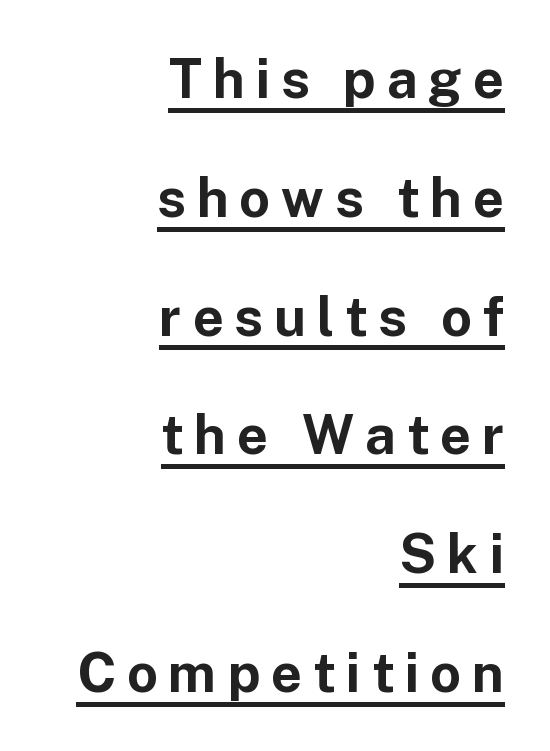
Q: Is the text bold? A: Yes.
Q: Is the text italic (slanted)? A: No, it is upright.
Q: Is the typeface a serif or a sans-serif typeface? A: Sans-serif.
Q: Is the text underlined? A: Yes.
Q: How is the paragraph aligned? A: Right-aligned.
Q: Is the spacing between letters normal or unusually wide? A: Unusually wide.
Q: Is the spacing between lines tight, normal or loose? A: Loose.
Q: Width (condensed, normal, or wide)? A: Normal.
Q: Stroke contrast? A: Low.
Q: x-height? A: Medium.
Q: Monospaced? A: No.
